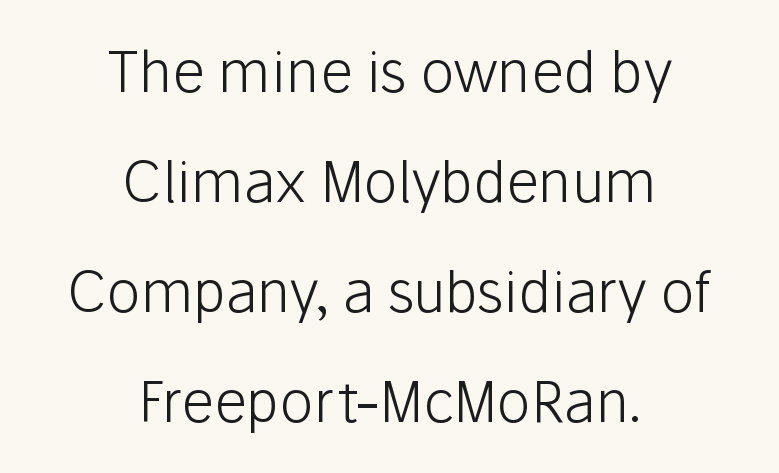
The letters advance in unequal steps, a hallmark of proportional type. Are there feet on the stems? There aren't — it's a sans. Is the stroke heavy? The answer is a plain regular-or-lighter. These lines were composed using upright roman letters.
